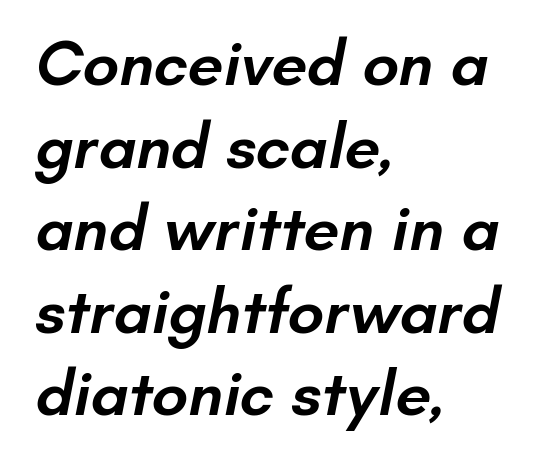
The image shows 64 px semibold sans-serif type; set left-aligned, normal line spacing (1.29x), normal letter spacing, not underlined; low stroke contrast and a small x-height.
